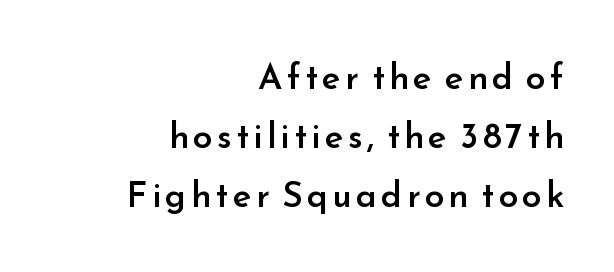
Classification — sans serif. This sample has the flowing, uneven cadence of proportional lettering. The letters stand upright; this is a roman face. Only glyphs here, with clear space below each row. A bit beefed up — I'd call it semibold rather than bold. Is the block centered? No — it sits flush against the right margin.
